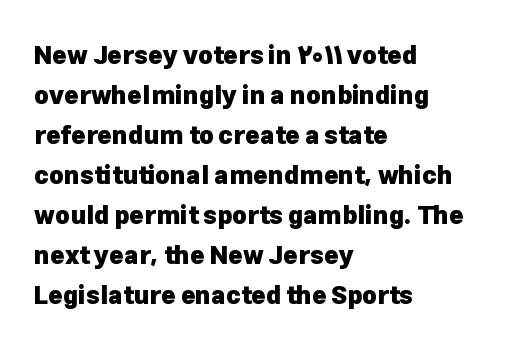
Tracking value appears to be zero — textbook default spacing. The text block is weighted toward the left margin, trailing off unevenly rightward. Posture: straight, roman, zero tilt. Regarding leading, the lines here are spaced in the standard way. Honestly, there is no underline to notice here at all. Thick stems and heavy bowls — unmistakably bold.
